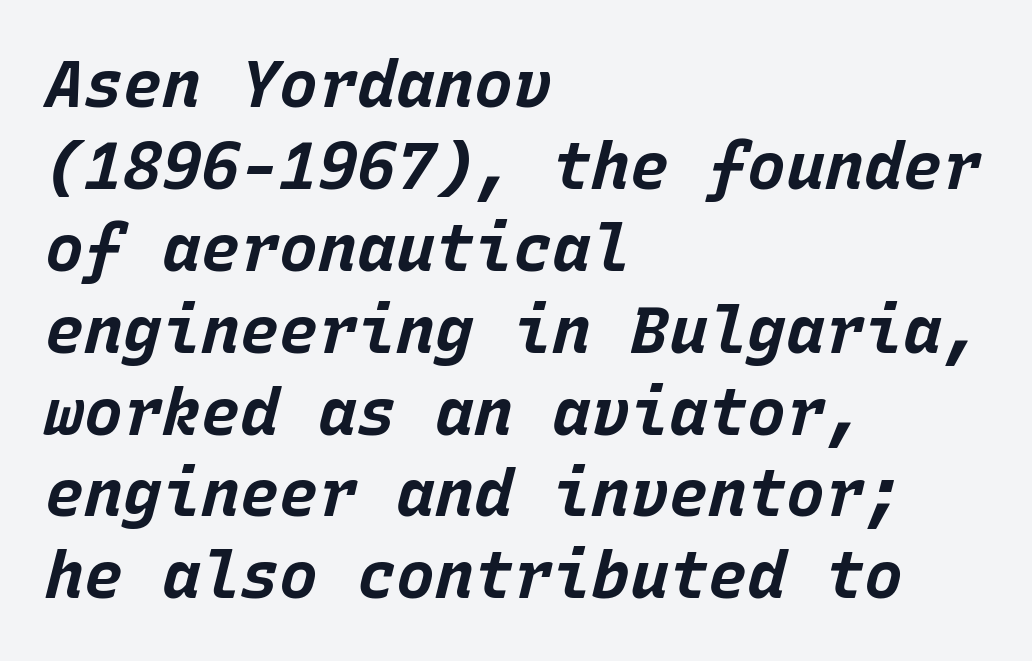
These lines carry a lot of weight — the face is fully bold. Does extra space separate the letters? No, they use regular spacing. The zone under the glyphs is completely vacant. The whole block is typeset with a tilt.
